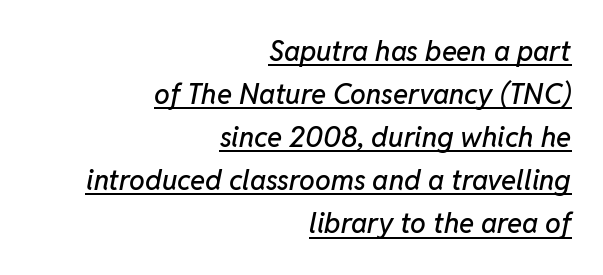
The image shows 28 px text type, italic (leaning right); set right-aligned, normal line spacing (1.54x), normal letter spacing, underlined; low stroke contrast and a medium x-height.
